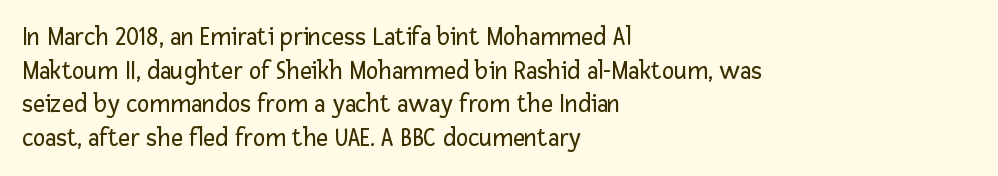
{"italic": "no", "bold": "no", "underline": "no", "align": "left", "line_spacing": "normal", "line_spacing_ratio": 1.29, "letter_spacing": "normal", "letter_spacing_em": 0.0, "glyph_px": 26}
